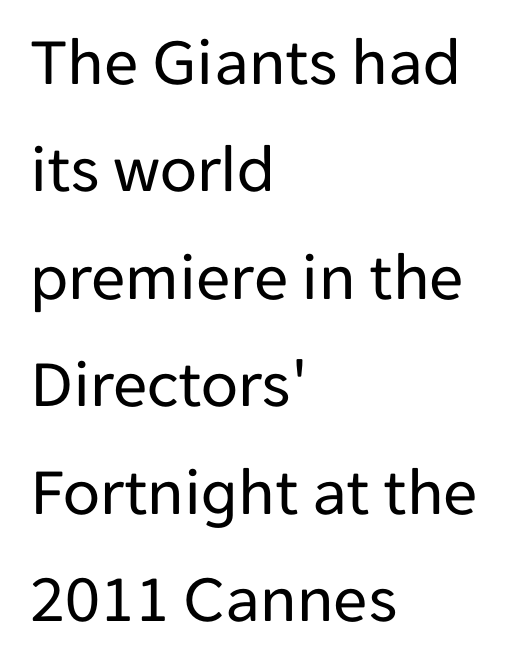
Nothing heavy about these letters — not bold at all. You could not count columns in this text — the font is proportionally spaced. The gaps between neighbouring characters are ordinary and unremarkable. All the whitespace from short lines collects on the right. The lettering holds an erect, upright posture throughout.
